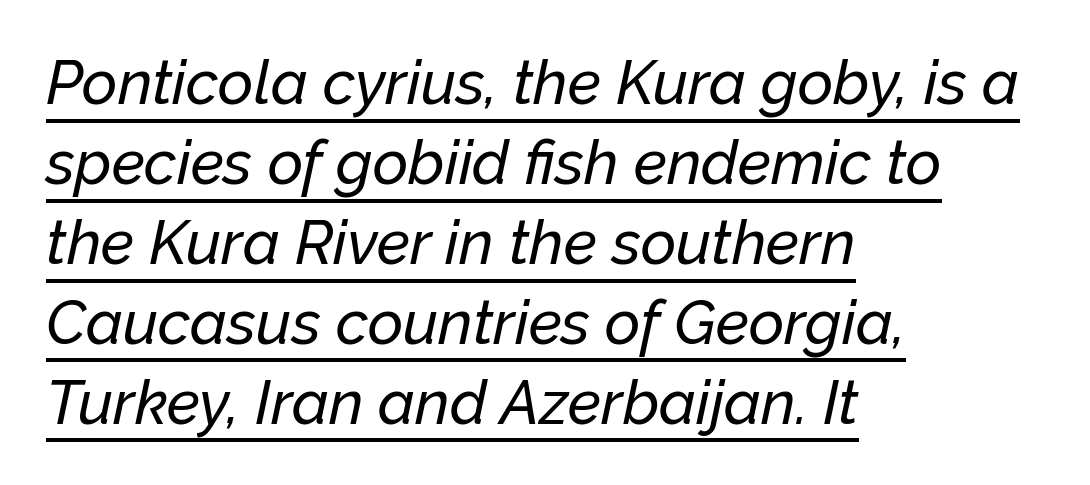
Q: Is the text italic (slanted)? A: Yes, it leans right by about 12 degrees.
Q: Is the text underlined? A: Yes.
Q: How is the paragraph aligned? A: Left-aligned.
Q: Is the spacing between letters normal or unusually wide? A: Normal.
Q: Is the spacing between lines tight, normal or loose? A: Normal.
Q: Width (condensed, normal, or wide)? A: Normal.
Q: Stroke contrast? A: Low.
Q: x-height? A: Medium.
Q: Monospaced? A: No.
